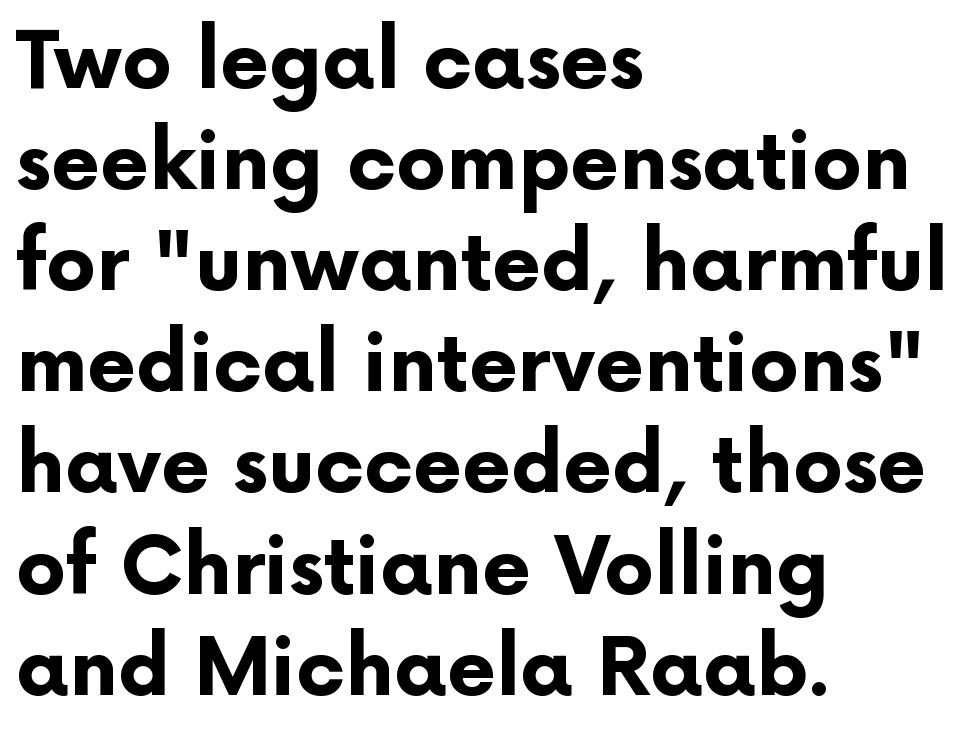
This is roman type, the default non-slanted kind. Reading down the column, the eye jumps a familiar distance to each next line. Where is the straight margin? On the left. This is sans-serif lettering, the kind often seen on screens and signage.
